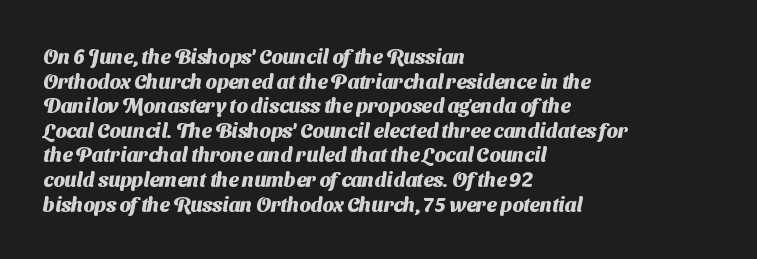
Q: Is the text bold? A: Yes.
Q: Is the text underlined? A: No.
Q: How is the paragraph aligned? A: Left-aligned.
Q: Is the spacing between letters normal or unusually wide? A: Normal.
